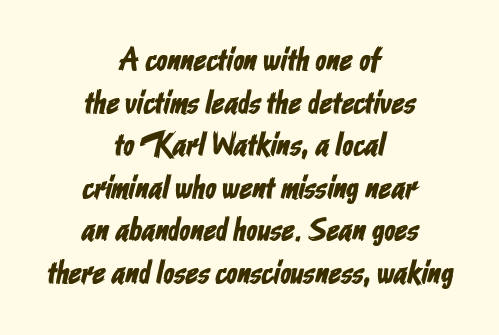
{"serif": "no", "width": "condensed", "stroke_contrast": "low", "x_height": "medium", "monospaced": "no", "underline": "no", "align": "center", "line_spacing": "normal", "line_spacing_ratio": 1.33, "letter_spacing": "normal", "letter_spacing_em": 0.0, "glyph_px": 32}
